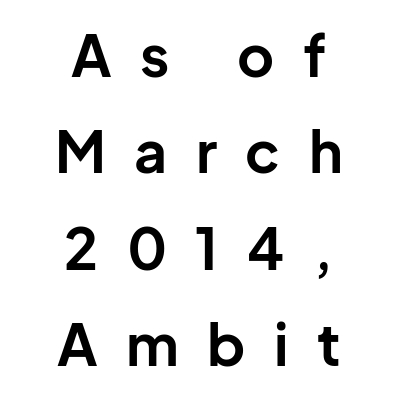
The image shows 57 px bold sans-serif type, upright; set centered, normal line spacing (1.69x), unusually wide letter spacing (+0.5 em), not underlined; low stroke contrast and a medium x-height.
